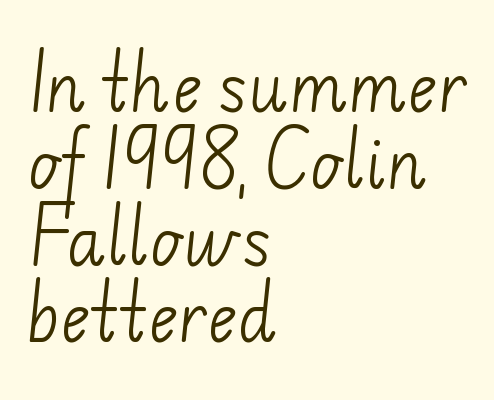
{"serif": "no", "bold": "no", "weight": "light", "width": "normal", "stroke_contrast": "low", "x_height": "small", "monospaced": "no", "underline": "no", "align": "left", "line_spacing_ratio": 1.2, "letter_spacing": "normal", "letter_spacing_em": 0.0, "glyph_px": 64}
